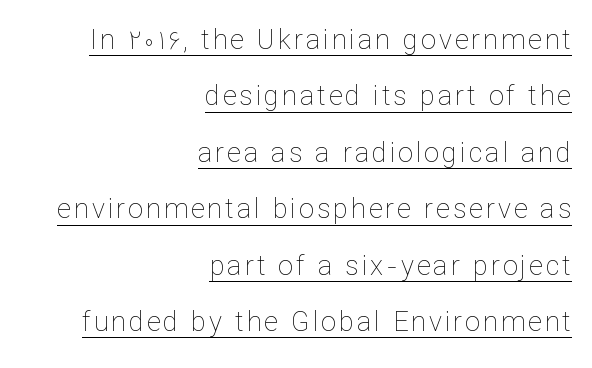
The image shows 27 px text type, upright; set right-aligned, loose line spacing (2.09x), underlined.
